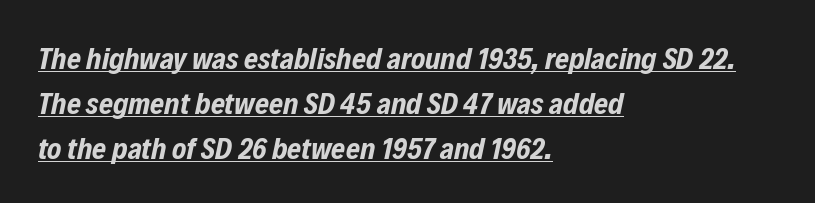
{"italic": "yes", "lean": "right", "slant_degrees": 12, "bold": "yes", "weight": "bold", "width": "condensed", "stroke_contrast": "low", "x_height": "medium", "monospaced": "no", "underline": "yes", "align": "left", "line_spacing": "normal", "line_spacing_ratio": 1.5, "letter_spacing": "normal", "letter_spacing_em": 0.0, "glyph_px": 30}
